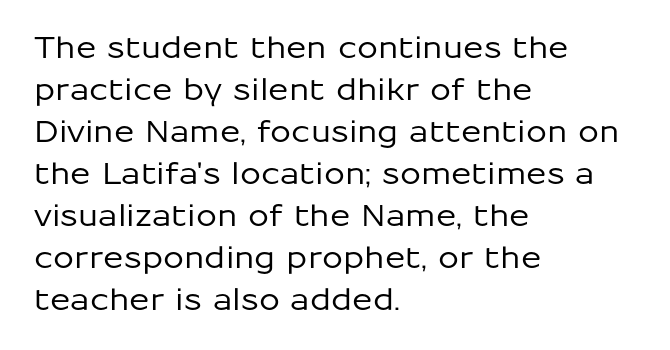
{"serif": "no", "italic": "no", "width": "normal", "stroke_contrast": "low", "x_height": "medium", "monospaced": "no", "underline": "no", "align": "left", "line_spacing": "normal", "line_spacing_ratio": 1.4, "letter_spacing": "normal", "letter_spacing_em": 0.0, "glyph_px": 30}
